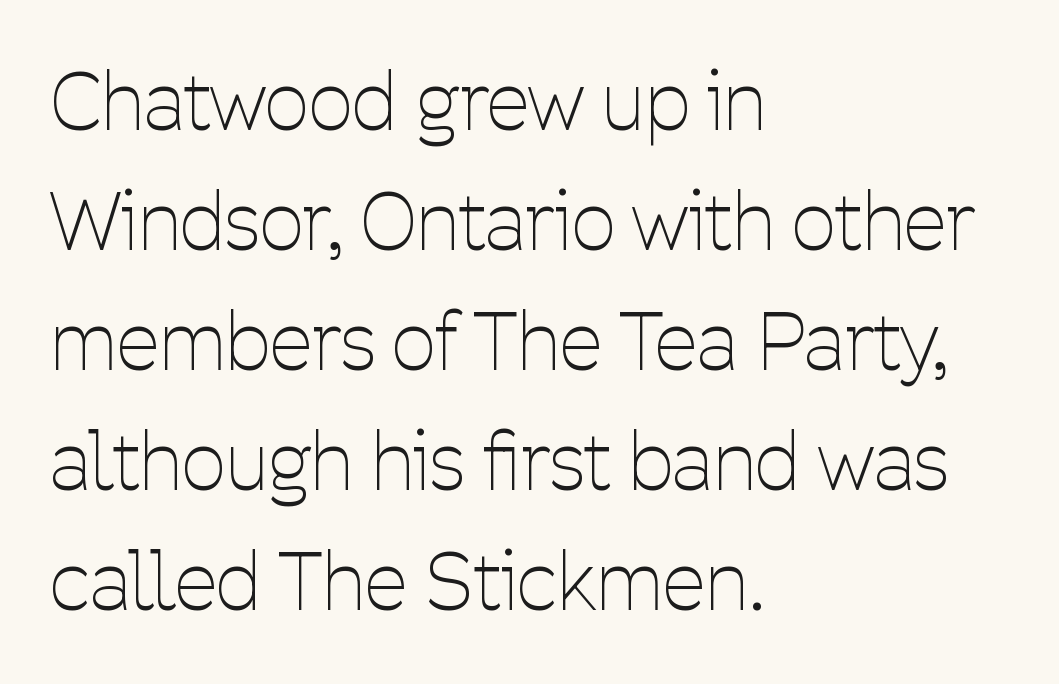
Tracking value appears to be zero — textbook default spacing. You could not count columns in this text — the font is proportionally spaced. Quick note: underline off. The typography opts for an upright posture over an oblique one. The characters display no serif detailing; their extremities are plain. If you measured baseline to baseline, you'd find a middling distance.
